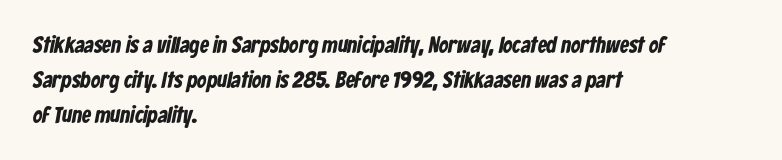
The image shows 23 px bold type; set left-aligned, normal line spacing (1.52x), normal letter spacing, not underlined.
